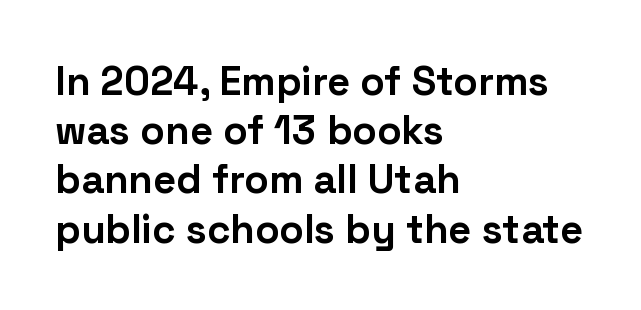
{"serif": "no", "italic": "no", "bold": "yes", "weight": "bold", "width": "normal", "stroke_contrast": "low", "x_height": "medium", "monospaced": "no", "underline": "no", "align": "left", "line_spacing_ratio": 1.23, "letter_spacing": "normal", "letter_spacing_em": 0.0, "glyph_px": 40}
